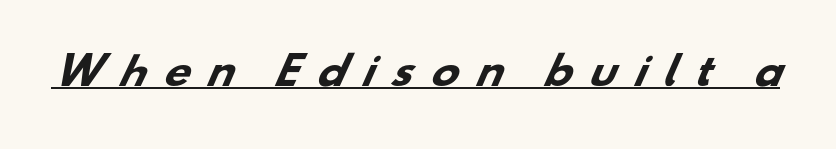
{"serif": "no", "bold": "yes", "weight": "heavy", "width": "wide", "stroke_contrast": "low", "x_height": "small", "monospaced": "no", "underline": "yes", "letter_spacing": "wide", "letter_spacing_em": 0.45, "glyph_px": 37}
